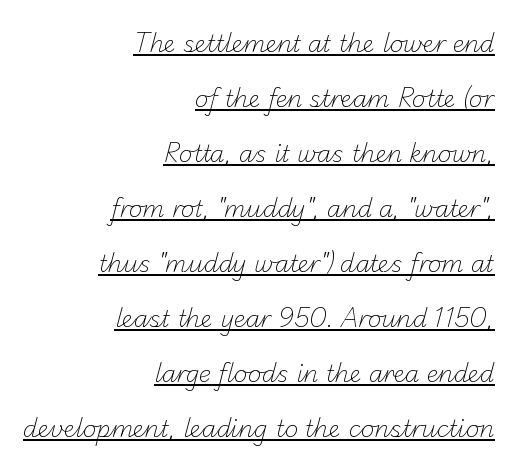
The image shows 23 px text type; set right-aligned, loose line spacing (2.39x), normal letter spacing, underlined.
